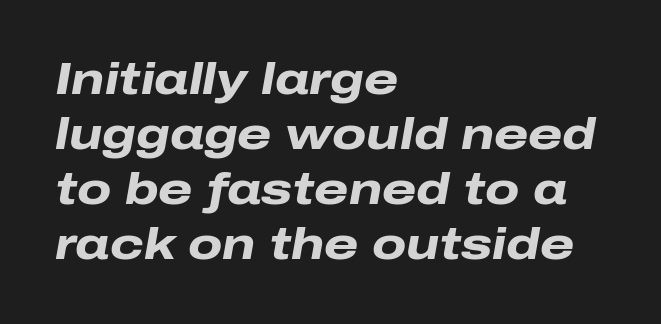
The image shows 44 px heavy, wide type, italic (leaning right); set left-aligned, normal line spacing (1.25x), normal letter spacing, not underlined; low stroke contrast and a medium x-height.
